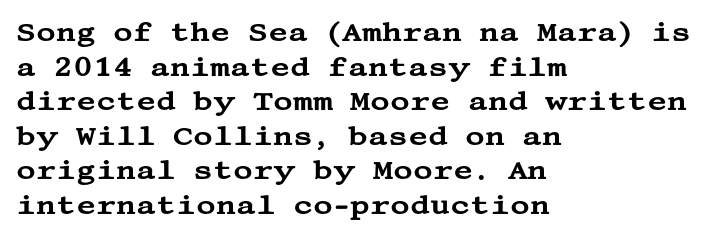
You could call the tracking neutral — neither tight nor loose. Interline gaps are of average width in this sample. The zone under the glyphs is completely vacant. A classic flush-left, rag-right setting is used for this passage. Style check: upright.
